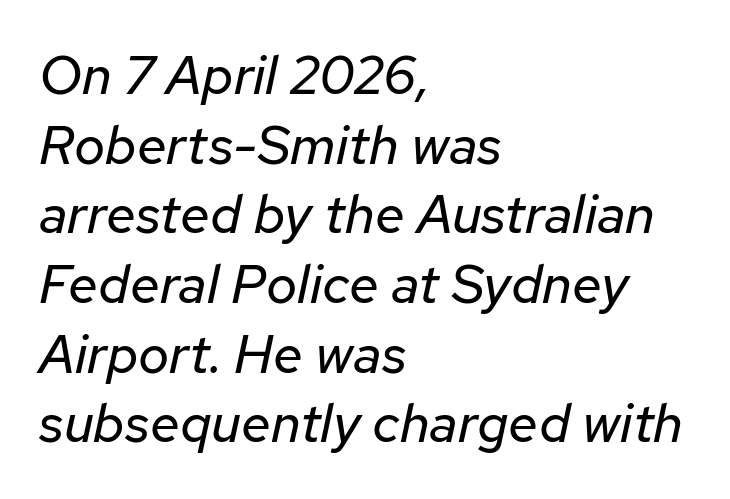
Q: Is the text bold? A: No.
Q: Is the text italic (slanted)? A: Yes, it leans right by about 12 degrees.
Q: Is the text underlined? A: No.
Q: How is the paragraph aligned? A: Left-aligned.
Q: Is the spacing between letters normal or unusually wide? A: Normal.
Q: Is the spacing between lines tight, normal or loose? A: Normal.
Q: Width (condensed, normal, or wide)? A: Normal.
Q: Stroke contrast? A: Low.
Q: x-height? A: Medium.
Q: Monospaced? A: No.
